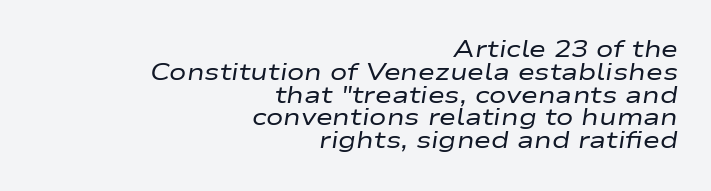
Slant detected: the letters are inclined. Short and long lines alike share a common ending point at right. Think standard paragraph weight, or any step lighter than that. Type without underlining.
